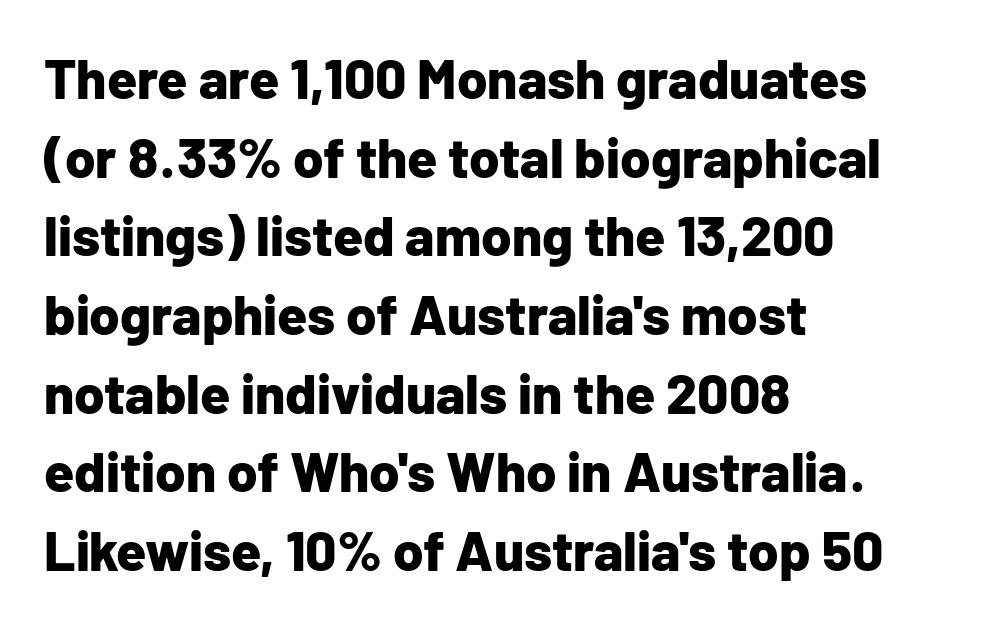
The gaps between neighbouring characters are ordinary and unremarkable. Posture: vertical. Short and long lines alike share a common starting point at left. The string is rendered with underlining switched off.
